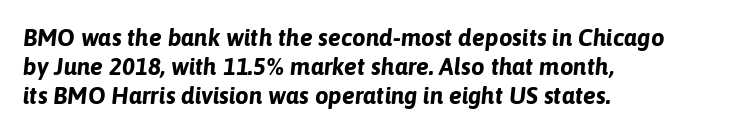
Emphasis by weight is at full strength: bold. Layout note: lines flush left. These lines keep a tight, regular rhythm from letter to letter. The specimen omits any rule beneath the text block's lines. These lines were composed using italics.
